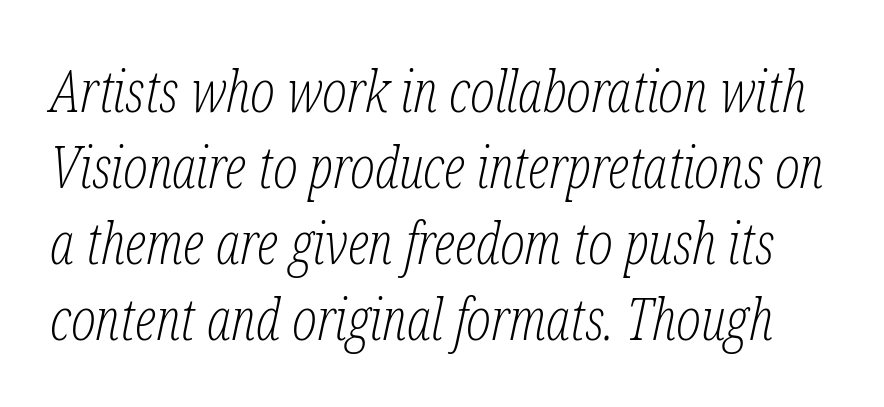
{"serif": "yes", "italic": "yes", "lean": "right", "slant_degrees": 12, "bold": "no", "weight": "light", "width": "condensed", "stroke_contrast": "low", "x_height": "medium", "monospaced": "no", "underline": "no", "line_spacing": "normal", "line_spacing_ratio": 1.31, "letter_spacing": "normal", "letter_spacing_em": 0.0, "glyph_px": 58}
